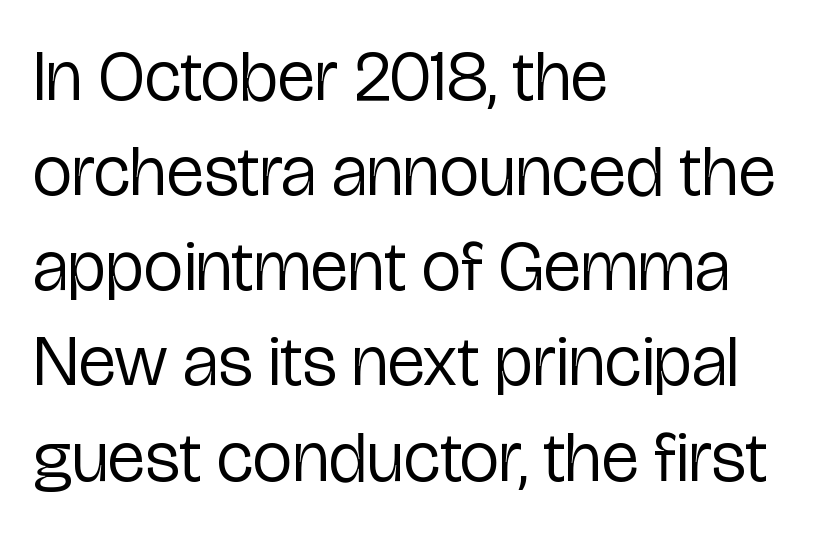
Q: Is the text bold? A: No.
Q: Is the text italic (slanted)? A: No, it is upright.
Q: Is the typeface a serif or a sans-serif typeface? A: Sans-serif.
Q: Is the text underlined? A: No.
Q: How is the paragraph aligned? A: Left-aligned.
Q: Is the spacing between letters normal or unusually wide? A: Normal.
Q: Is the spacing between lines tight, normal or loose? A: Normal.
Q: Width (condensed, normal, or wide)? A: Condensed.
Q: Stroke contrast? A: Low.
Q: x-height? A: Medium.
Q: Monospaced? A: No.
